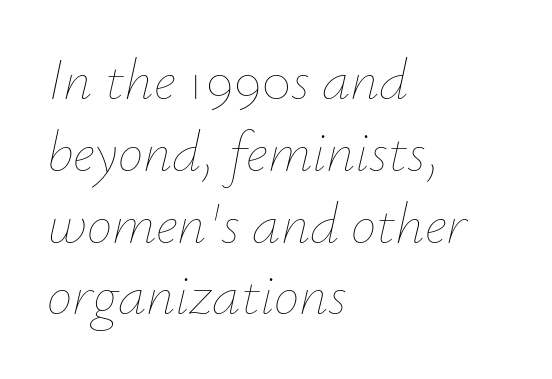
{"italic": "yes", "lean": "right", "slant_degrees": 12, "bold": "no", "weight": "thin", "width": "normal", "stroke_contrast": "low", "x_height": "small", "monospaced": "no", "underline": "no", "align": "left", "line_spacing": "normal", "line_spacing_ratio": 1.26, "letter_spacing": "normal", "letter_spacing_em": 0.0, "glyph_px": 57}
